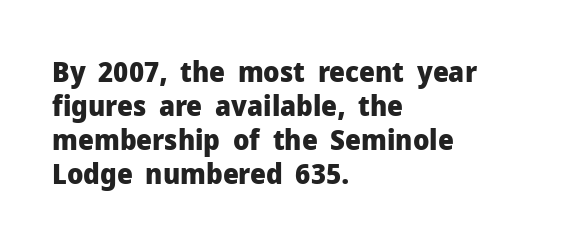
Q: Is the text bold? A: Yes.
Q: Is the text italic (slanted)? A: No, it is upright.
Q: Is the typeface a serif or a sans-serif typeface? A: Sans-serif.
Q: Is the text underlined? A: No.
Q: How is the paragraph aligned? A: Left-aligned.
Q: Is the spacing between letters normal or unusually wide? A: Normal.
Q: Width (condensed, normal, or wide)? A: Normal.
Q: Stroke contrast? A: Low.
Q: x-height? A: Medium.
Q: Monospaced? A: No.
